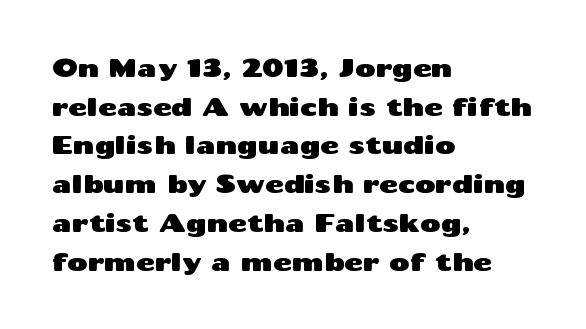
Q: Is the text italic (slanted)? A: No, it is upright.
Q: Is the text underlined? A: No.
Q: How is the paragraph aligned? A: Left-aligned.
Q: Is the spacing between letters normal or unusually wide? A: Normal.
Q: Is the spacing between lines tight, normal or loose? A: Normal.
